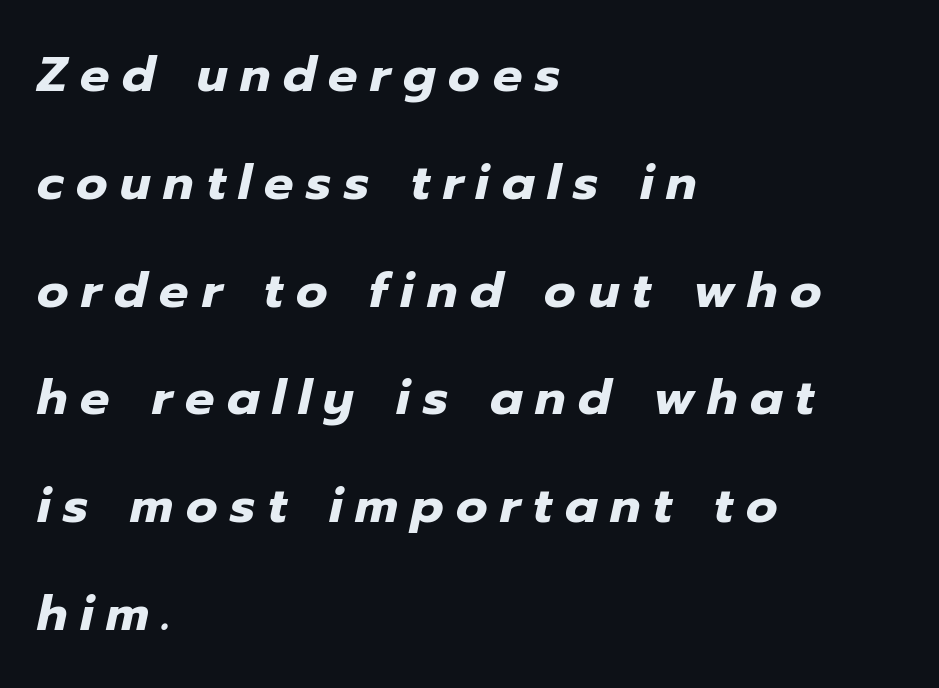
{"italic": "yes", "lean": "right", "slant_degrees": 12, "bold": "yes", "weight": "heavy", "width": "normal", "stroke_contrast": "low", "x_height": "medium", "monospaced": "no", "underline": "no", "align": "left", "line_spacing": "loose", "line_spacing_ratio": 2.2, "letter_spacing": "wide", "letter_spacing_em": 0.26, "glyph_px": 49}
